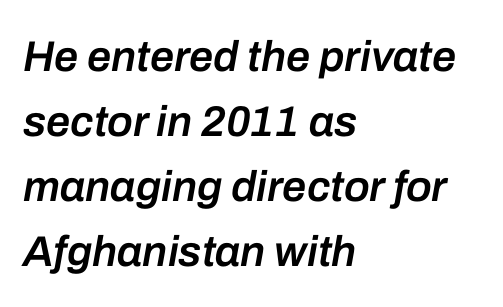
Q: Is the text bold? A: Semi-bold.
Q: Is the text italic (slanted)? A: Yes, it leans right by about 10 degrees.
Q: Is the text underlined? A: No.
Q: How is the paragraph aligned? A: Left-aligned.
Q: Is the spacing between letters normal or unusually wide? A: Normal.
Q: Is the spacing between lines tight, normal or loose? A: Normal.
Q: Width (condensed, normal, or wide)? A: Normal.
Q: Stroke contrast? A: Low.
Q: x-height? A: Medium.
Q: Monospaced? A: No.
